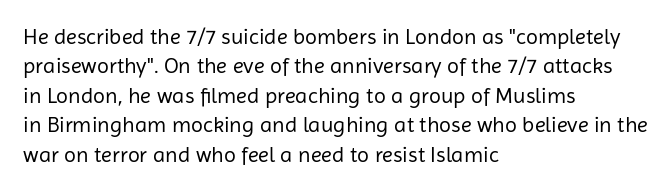
{"italic": "no", "bold": "no", "underline": "no", "align": "left", "line_spacing": "normal", "line_spacing_ratio": 1.34, "letter_spacing": "normal", "letter_spacing_em": 0.0, "glyph_px": 22}
